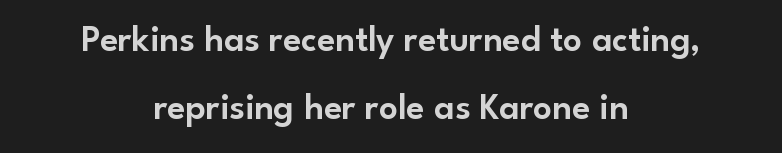
Q: Is the text italic (slanted)? A: No, it is upright.
Q: Is the typeface a serif or a sans-serif typeface? A: Sans-serif.
Q: Is the text underlined? A: No.
Q: How is the paragraph aligned? A: Centered.
Q: Is the spacing between letters normal or unusually wide? A: Normal.
Q: Width (condensed, normal, or wide)? A: Normal.
Q: Stroke contrast? A: Low.
Q: x-height? A: Small.
Q: Monospaced? A: No.
